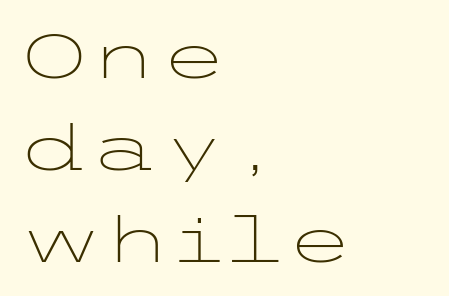
The image shows 63 px light, wide sans-serif type, upright; set left-aligned, normal line spacing (1.46x), normal letter spacing, not underlined; low stroke contrast and a medium x-height.
